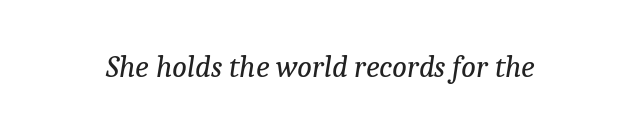
{"serif": "yes", "italic": "yes", "lean": "right", "slant_degrees": 9, "bold": "no", "weight": "regular", "width": "normal", "stroke_contrast": "low", "x_height": "medium", "monospaced": "no", "underline": "no", "letter_spacing": "normal", "letter_spacing_em": 0.0, "glyph_px": 31}
